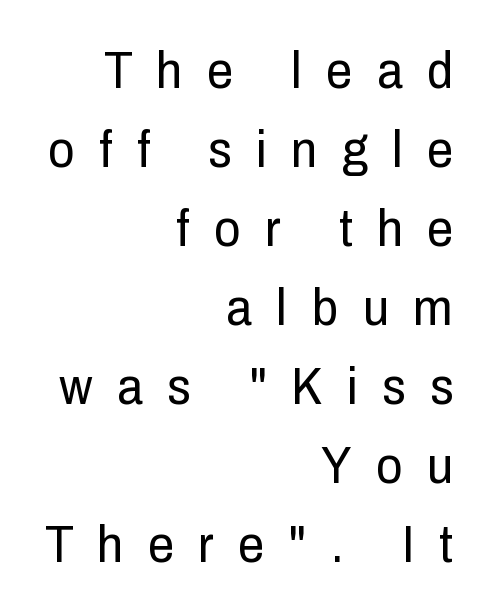
The image shows 52 px regular-weight, condensed sans-serif type, upright; set right-aligned, normal line spacing (1.52x), unusually wide letter spacing (+0.47 em), not underlined; low stroke contrast and a medium x-height.
